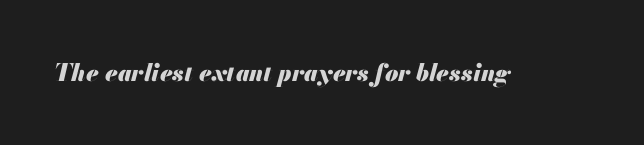
{"italic": "yes", "lean": "right", "slant_degrees": 13, "bold": "yes", "underline": "no", "letter_spacing": "normal", "letter_spacing_em": 0.0, "glyph_px": 24}
